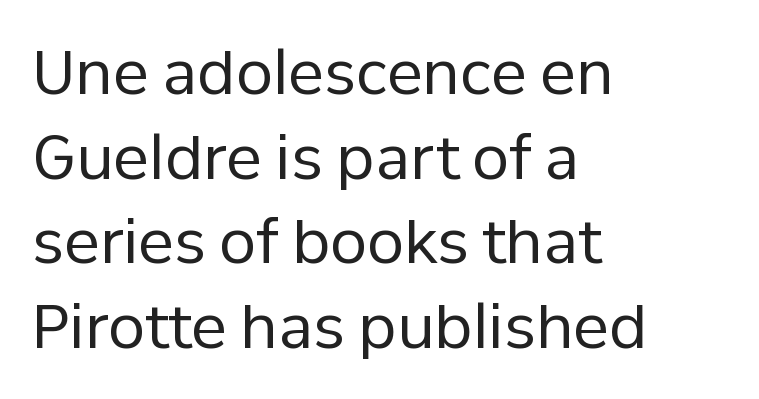
In terms of letterform style, serifs are entirely absent. Check the space under the baseline: it is left empty. The face used here is proportionally spaced, like ordinary book or web type. Line beginnings align vertically; line endings do not. Tracking here is standard; glyphs follow each other at the usual distance. Does the leading feel generous? No, just average.
